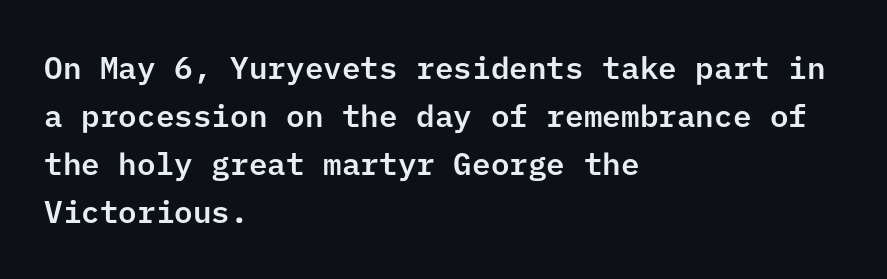
These lines stack with their left ends in a neat column. This is roman type, the default non-slanted kind. These lines sit exactly where default settings would place them. A typesetter would call this zero additional tracking. Check where the strokes stop: nothing finishes them off — pure sans. Nobody drew a line under any word here.
